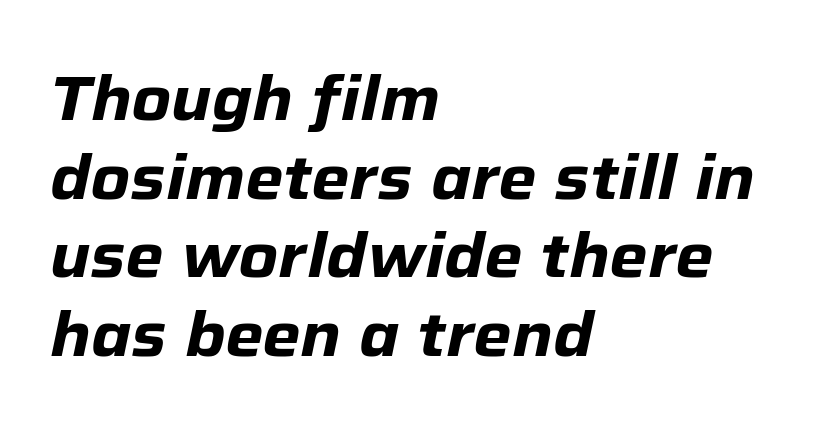
Heavy-handed strokes throughout: this text is bold. The space directly below the letters is spotless. Leftover space on each line is placed entirely after the last word. Each letter keeps its own natural width here, so spacing adapts to shape. Italic? Definitely — the glyphs are oblique.
